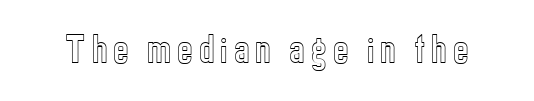
Q: Is the text italic (slanted)? A: No, it is upright.
Q: Is the text underlined? A: No.
Q: Width (condensed, normal, or wide)? A: Condensed.
Q: x-height? A: Medium.
Q: Monospaced? A: No.
